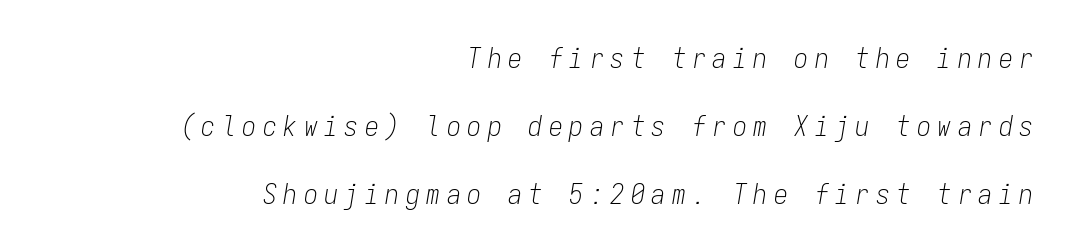
Q: Is the text bold? A: No.
Q: Is the text italic (slanted)? A: Yes, it leans right by about 9 degrees.
Q: Is the text underlined? A: No.
Q: How is the paragraph aligned? A: Right-aligned.
Q: Is the spacing between letters normal or unusually wide? A: Unusually wide.
Q: Is the spacing between lines tight, normal or loose? A: Loose.
Q: Width (condensed, normal, or wide)? A: Condensed.
Q: Stroke contrast? A: Low.
Q: x-height? A: Medium.
Q: Monospaced? A: Yes.
